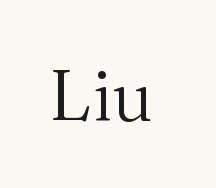
The image shows 72 px regular-weight serif type, upright; set normal letter spacing, not underlined; medium stroke contrast and a medium x-height.
